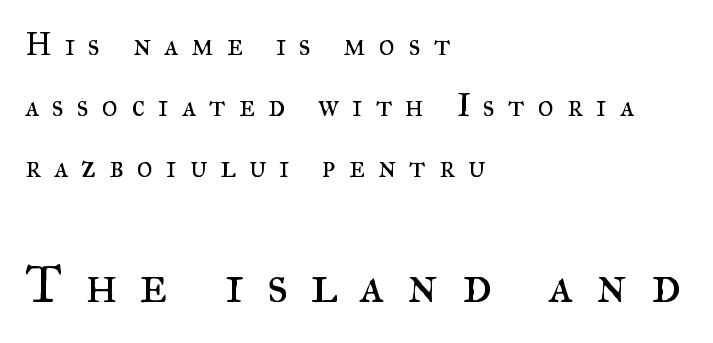
The image shows 54 px regular-weight serif type, upright; set left-aligned, loose line spacing (1.96x), unusually wide letter spacing (+0.42 em), not underlined; the second (bottom) block is 1.74x larger; medium stroke contrast and a small x-height.
